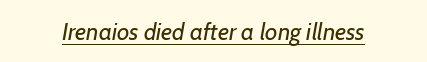
The image shows 24 px text type; set normal letter spacing, underlined.
